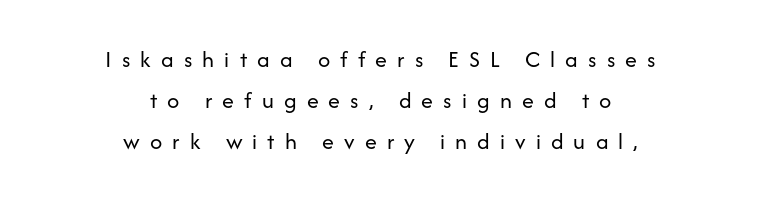
{"italic": "no", "bold": "no", "underline": "no", "align": "center", "line_spacing_ratio": 1.71, "letter_spacing": "wide", "letter_spacing_em": 0.42, "glyph_px": 24}
